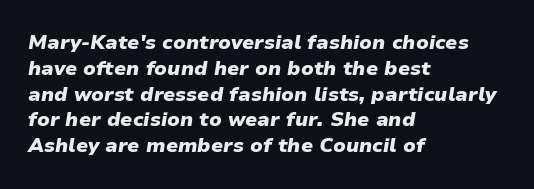
Q: Is the text bold? A: Yes.
Q: Is the text italic (slanted)? A: Yes, it leans right by about 9 degrees.
Q: Is the text underlined? A: No.
Q: How is the paragraph aligned? A: Left-aligned.
Q: Is the spacing between letters normal or unusually wide? A: Normal.
Q: Is the spacing between lines tight, normal or loose? A: Normal.
